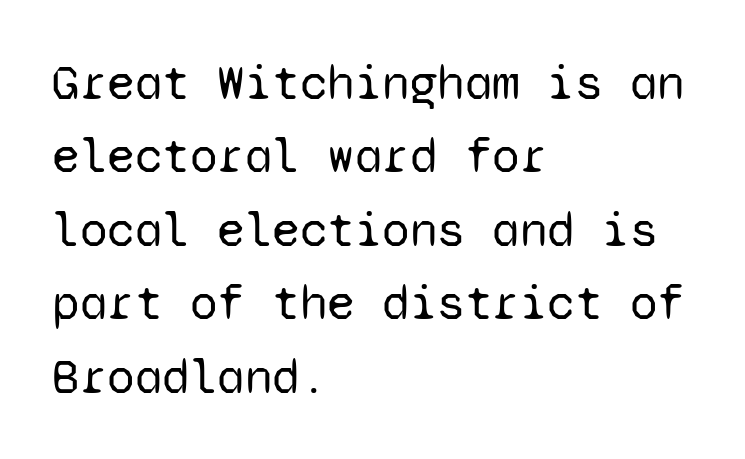
{"serif": "no", "italic": "no", "bold": "no", "weight": "regular", "width": "normal", "stroke_contrast": "low", "x_height": "medium", "monospaced": "yes", "underline": "no", "align": "left", "line_spacing": "normal", "line_spacing_ratio": 1.47, "letter_spacing": "normal", "letter_spacing_em": 0.0, "glyph_px": 50}
